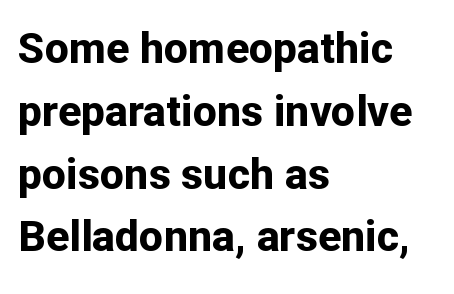
{"serif": "no", "italic": "no", "bold": "yes", "weight": "bold", "width": "normal", "stroke_contrast": "low", "x_height": "medium", "monospaced": "no", "underline": "no", "align": "left", "line_spacing": "normal", "line_spacing_ratio": 1.46, "letter_spacing": "normal", "letter_spacing_em": 0.0, "glyph_px": 43}
